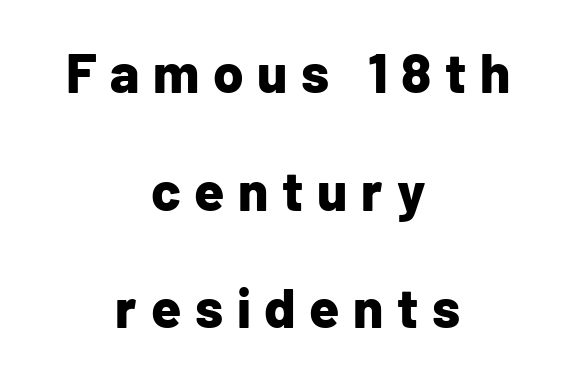
Do the characters align in a grid? No, the font is proportional. The string is rendered with underlining switched off. Summary of vertical rhythm: relaxed, with wide interline spacing. No italicization has been applied; the sample stays upright. Pretty heavy lettering here — definitely bold.
